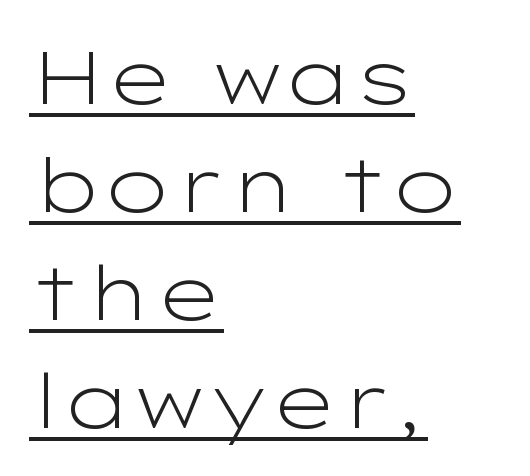
{"serif": "no", "italic": "no", "bold": "no", "weight": "light", "width": "wide", "stroke_contrast": "low", "x_height": "medium", "monospaced": "no", "underline": "yes", "align": "left", "line_spacing": "normal", "line_spacing_ratio": 1.44, "letter_spacing": "normal", "letter_spacing_em": 0.0, "glyph_px": 75}
